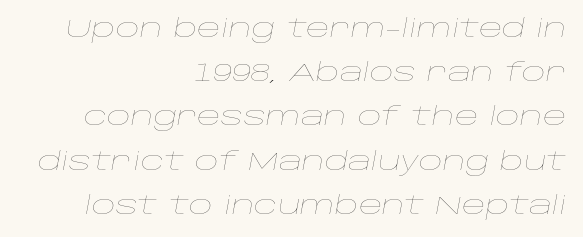
These glyphs show unthickened strokes, regular width or finer. Notice how the passage keeps a crisp vertical edge on the right only. Successive baselines arrive at the customary interval. Any mark beneath the type? The region is blank.
